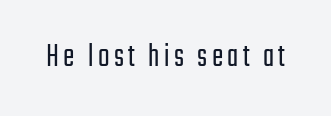
Rendered with straight, roman letterforms. The space beneath each line is pristine and unruled. Do the characters align in a grid? No, the font is proportional. No letter is thick-stroked: the sample isn't bold. The face used here is a sans, in the tradition of grotesques and geometrics.
